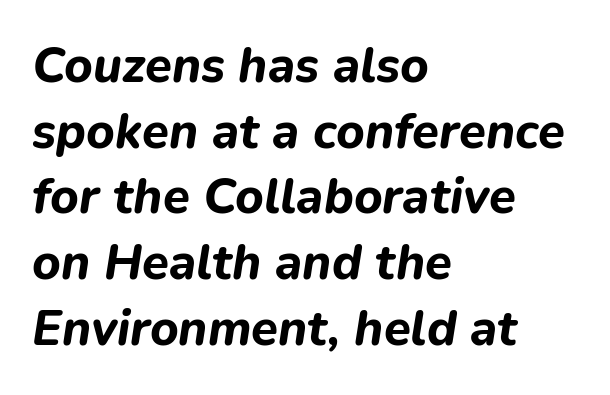
Q: Is the text bold? A: Yes.
Q: Is the text italic (slanted)? A: Yes, it leans right by about 9 degrees.
Q: Is the text underlined? A: No.
Q: How is the paragraph aligned? A: Left-aligned.
Q: Is the spacing between letters normal or unusually wide? A: Normal.
Q: Is the spacing between lines tight, normal or loose? A: Normal.
Q: Width (condensed, normal, or wide)? A: Normal.
Q: Stroke contrast? A: Low.
Q: x-height? A: Medium.
Q: Monospaced? A: No.
